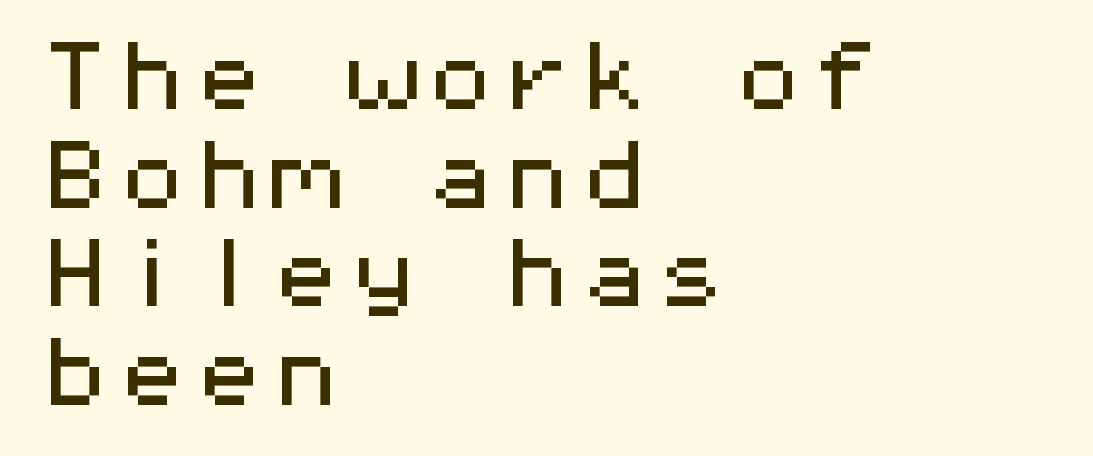
The block of text has a typical density, with ordinary space between rows. The lines are quadded left. Characters remain perfectly vertical along every line. The letters sit at their default tracking, neither squeezed nor spread.
